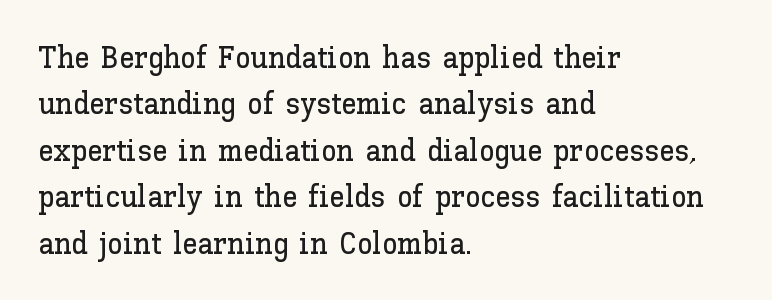
Q: Is the text italic (slanted)? A: No, it is upright.
Q: Is the text underlined? A: No.
Q: How is the paragraph aligned? A: Left-aligned.
Q: Is the spacing between letters normal or unusually wide? A: Normal.
Q: Is the spacing between lines tight, normal or loose? A: Normal.
Q: Width (condensed, normal, or wide)? A: Normal.
Q: Stroke contrast? A: Low.
Q: x-height? A: Medium.
Q: Monospaced? A: No.
